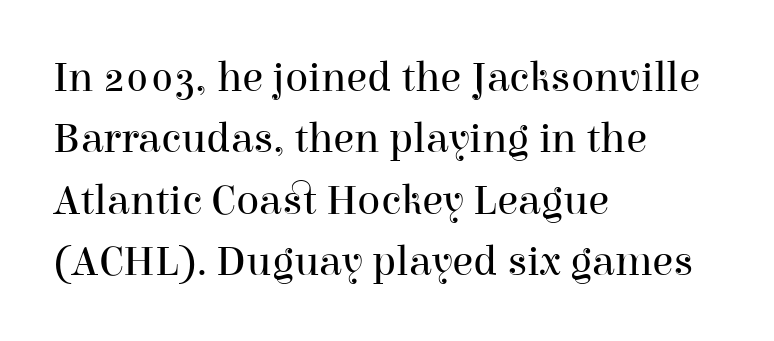
{"serif": "yes", "italic": "no", "bold": "no", "weight": "regular", "width": "normal", "stroke_contrast": "high", "x_height": "medium", "monospaced": "no", "underline": "no", "align": "left", "line_spacing": "normal", "line_spacing_ratio": 1.43, "letter_spacing": "normal", "letter_spacing_em": 0.0, "glyph_px": 43}
